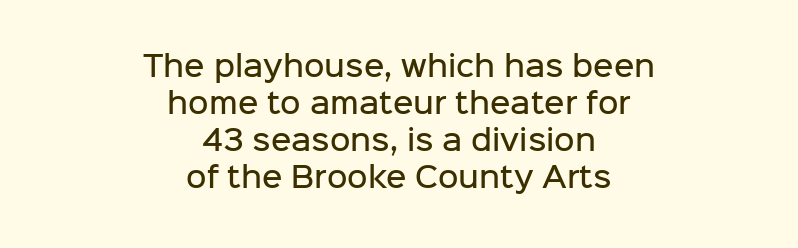
{"serif": "no", "italic": "no", "bold": "semi", "weight": "semibold", "width": "normal", "stroke_contrast": "low", "x_height": "medium", "monospaced": "no", "underline": "no", "align": "center", "line_spacing": "normal", "line_spacing_ratio": 1.32, "letter_spacing": "normal", "letter_spacing_em": 0.0, "glyph_px": 28}
